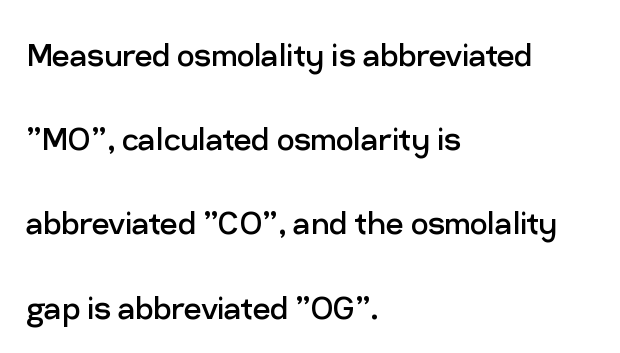
The image shows 39 px regular-weight sans-serif type, upright; set left-aligned, loose line spacing (2.16x), normal letter spacing, not underlined; low stroke contrast and a medium x-height.
